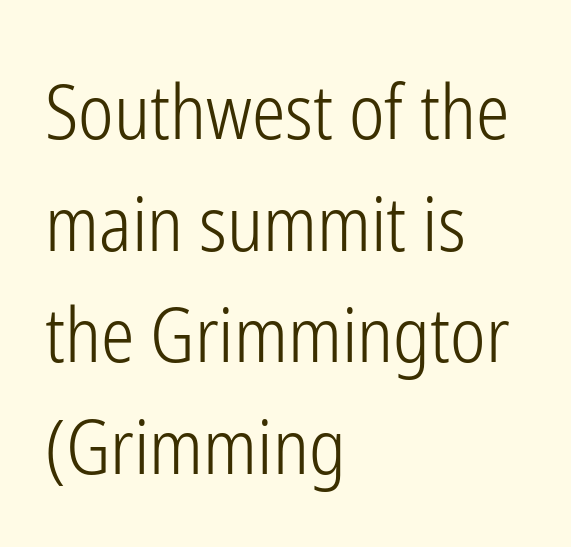
A student would call this left alignment; a typographer would say flush left, rag right. A typesetter would call this leading conventional body-copy spacing. Characters follow at the spacing the type designer built in. Only glyphs here, with clear space below each row. Counters stay open thanks to moderate or lighter strokes.
